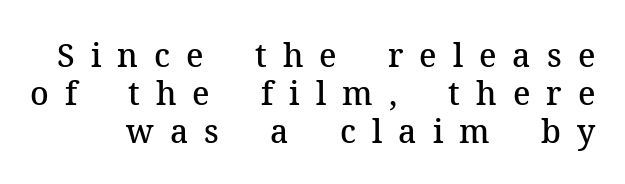
The image shows 32 px semibold serif type, upright; set line spacing 1.19x, unusually wide letter spacing (+0.5 em), not underlined; medium stroke contrast and a medium x-height.
